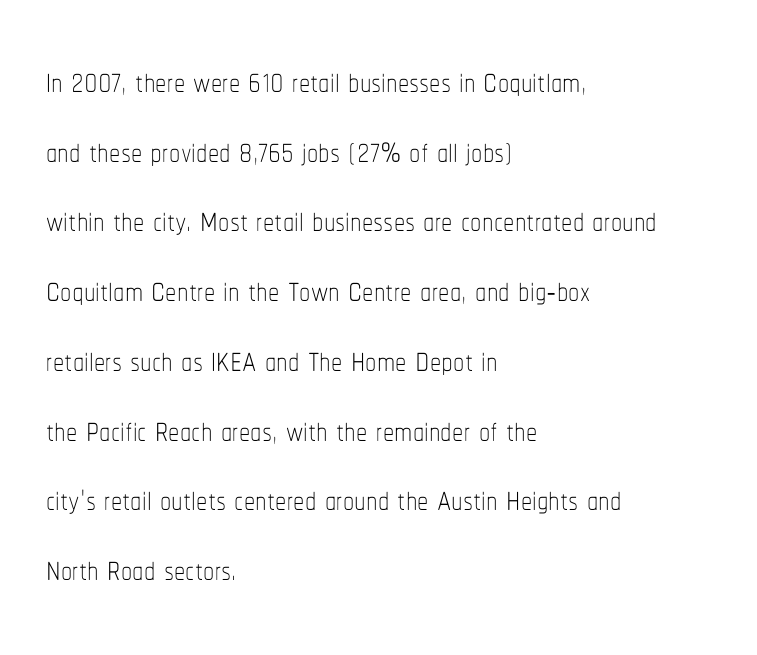
{"italic": "no", "bold": "no", "weight": "thin", "width": "condensed", "stroke_contrast": "low", "x_height": "medium", "monospaced": "no", "underline": "no", "align": "left", "line_spacing": "normal", "line_spacing_ratio": 1.55, "letter_spacing": "normal", "letter_spacing_em": 0.0, "glyph_px": 45}
